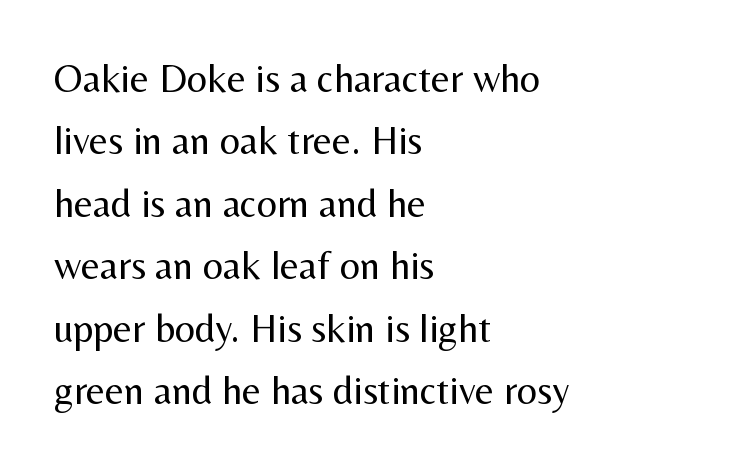
{"serif": "no", "italic": "no", "bold": "no", "weight": "regular", "width": "normal", "stroke_contrast": "medium", "x_height": "medium", "monospaced": "no", "underline": "no", "align": "left", "line_spacing": "normal", "line_spacing_ratio": 1.56, "letter_spacing": "normal", "letter_spacing_em": 0.0, "glyph_px": 40}
